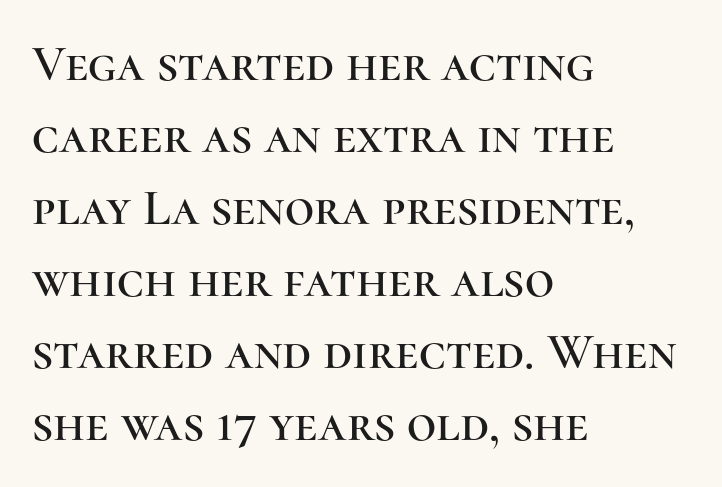
The characters display serif detailing at their extremities. These lines stack with their left ends in a neat column. The block of text has a typical density, with ordinary space between rows. The face used here is proportionally spaced, like ordinary book or web type.
